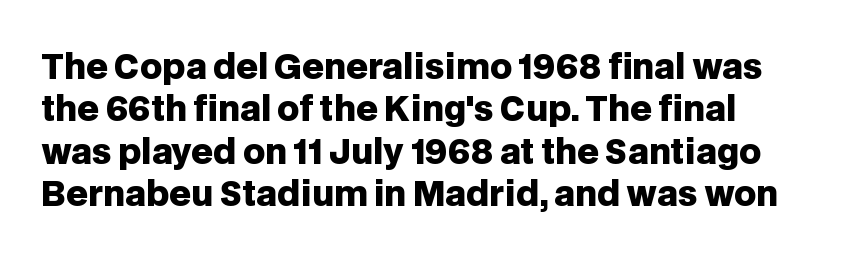
{"serif": "no", "italic": "no", "bold": "yes", "weight": "heavy", "width": "normal", "stroke_contrast": "low", "x_height": "large", "monospaced": "no", "underline": "no", "align": "left", "line_spacing": "normal", "line_spacing_ratio": 1.25, "letter_spacing": "normal", "letter_spacing_em": 0.0, "glyph_px": 34}
